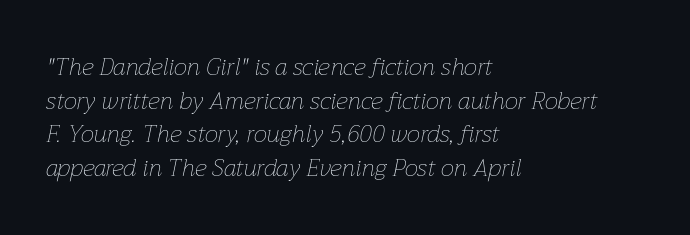
The image shows 24 px text type, italic (leaning right); set left-aligned, normal line spacing (1.4x), normal letter spacing, not underlined.
